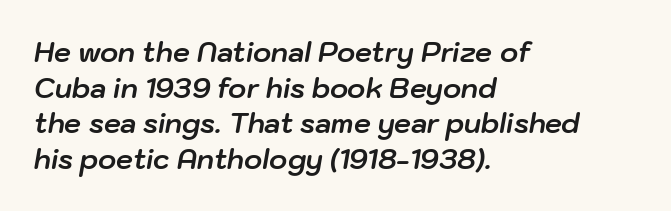
These lines sit exactly where default settings would place them. The zone under the glyphs is completely vacant. Notice how the stems are inclined rather than vertical — that's the hallmark of italics. This rendering leaves character spacing at its baseline value.
